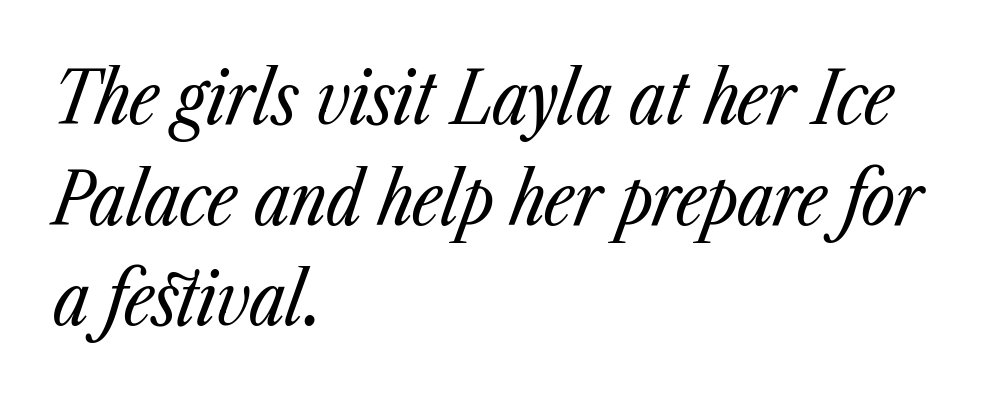
The image shows 73 px regular-weight, condensed type, italic (leaning right); set left-aligned, normal line spacing (1.38x), normal letter spacing, not underlined; low stroke contrast and a medium x-height.
